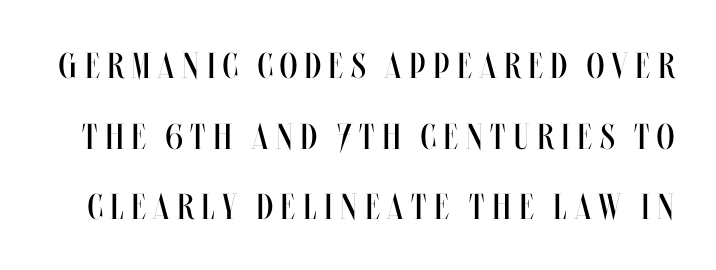
The image shows 36 px regular-weight, condensed type, upright; set loose line spacing (1.96x), unusually wide letter spacing (+0.21 em), not underlined; medium stroke contrast and a large x-height.
